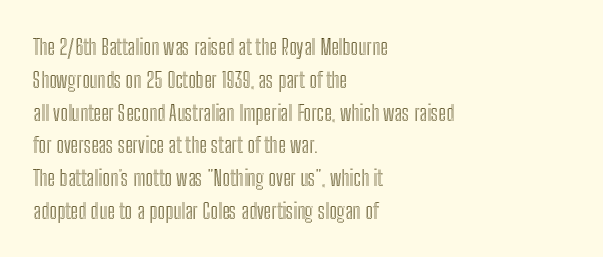
The image shows 22 px text type, upright; set left-aligned, normal line spacing (1.49x), normal letter spacing, not underlined.
